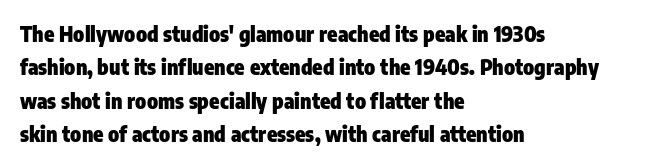
The image shows 21 px bold type, upright; set left-aligned, normal line spacing (1.59x), normal letter spacing, not underlined.
